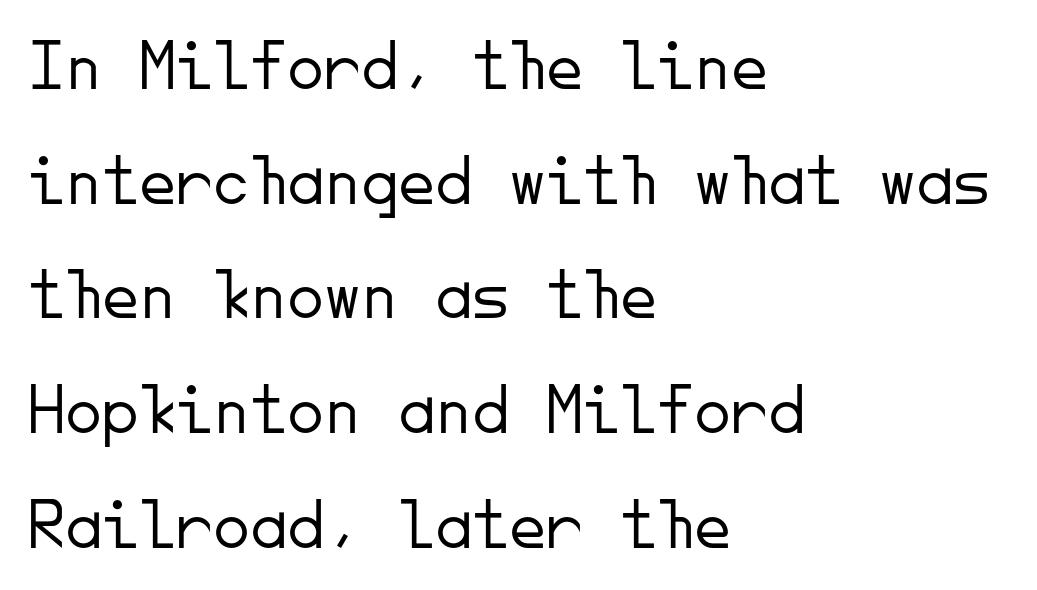
The image shows 74 px light sans-serif type, upright, monospaced; set left-aligned, normal line spacing (1.55x), normal letter spacing, not underlined; low stroke contrast and a small x-height.
